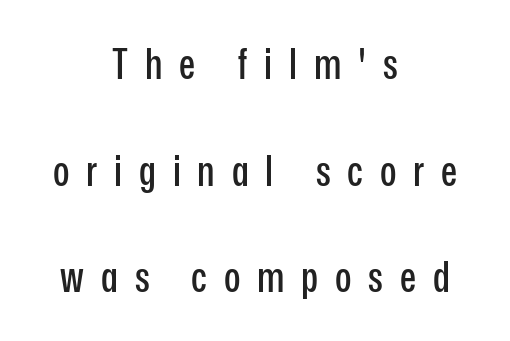
A typesetter would mark this as roman, not italic. Each new line begins a long way beneath the previous one. Substantial extra tracking has been applied to these lines. Nope, no serifs anywhere on these letters. Casual observation: everything's sitting right in the middle. Only glyphs here, with clear space below each row.
